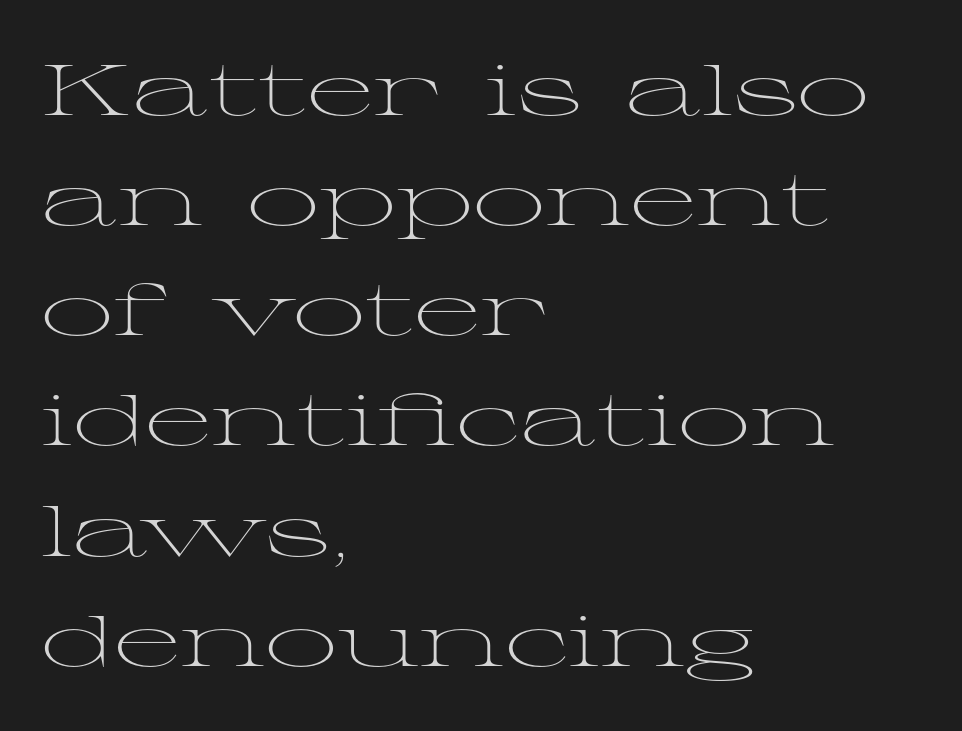
Q: Is the text bold? A: No.
Q: Is the text italic (slanted)? A: No, it is upright.
Q: Is the typeface a serif or a sans-serif typeface? A: Serif.
Q: Is the text underlined? A: No.
Q: How is the paragraph aligned? A: Left-aligned.
Q: Is the spacing between letters normal or unusually wide? A: Normal.
Q: Is the spacing between lines tight, normal or loose? A: Normal.
Q: Width (condensed, normal, or wide)? A: Wide.
Q: Stroke contrast? A: Medium.
Q: x-height? A: Medium.
Q: Monospaced? A: No.
